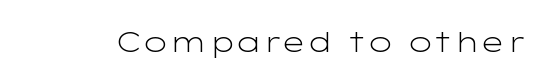
The image shows 28 px light, wide sans-serif type, upright; set normal letter spacing, not underlined; low stroke contrast and a medium x-height.
